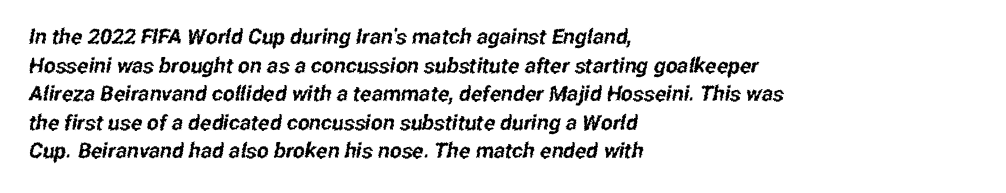
Q: Is the text underlined? A: No.
Q: How is the paragraph aligned? A: Left-aligned.
Q: Is the spacing between letters normal or unusually wide? A: Normal.
Q: Is the spacing between lines tight, normal or loose? A: Normal.
